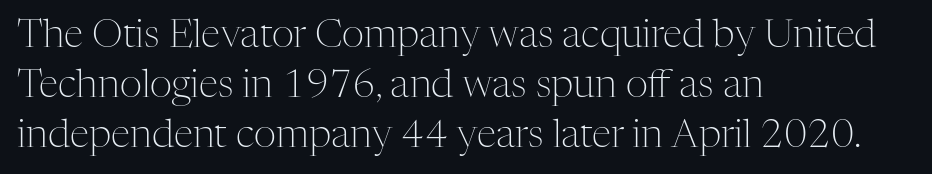
{"serif": "yes", "italic": "no", "bold": "no", "weight": "light", "width": "normal", "stroke_contrast": "medium", "x_height": "medium", "monospaced": "no", "underline": "no", "align": "left", "line_spacing": "normal", "line_spacing_ratio": 1.28, "letter_spacing": "normal", "letter_spacing_em": 0.0, "glyph_px": 39}
